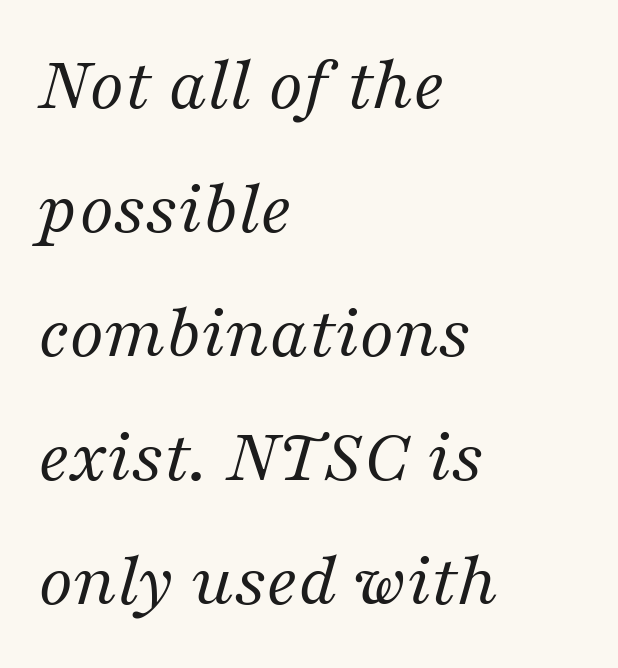
{"serif": "yes", "italic": "yes", "lean": "right", "slant_degrees": 16, "bold": "no", "weight": "regular", "width": "normal", "stroke_contrast": "medium", "x_height": "medium", "monospaced": "no", "underline": "no", "align": "left", "line_spacing": "normal", "line_spacing_ratio": 1.59, "letter_spacing": "normal", "letter_spacing_em": 0.0, "glyph_px": 78}
